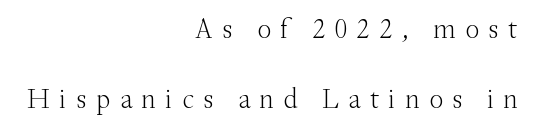
Caption: expanded tracking, letters set apart. Each letter keeps its own natural width here, so spacing adapts to shape. Vertical spacing — loose. Only glyphs here, with clear space below each row. The weight tops out at a normal text grade.
